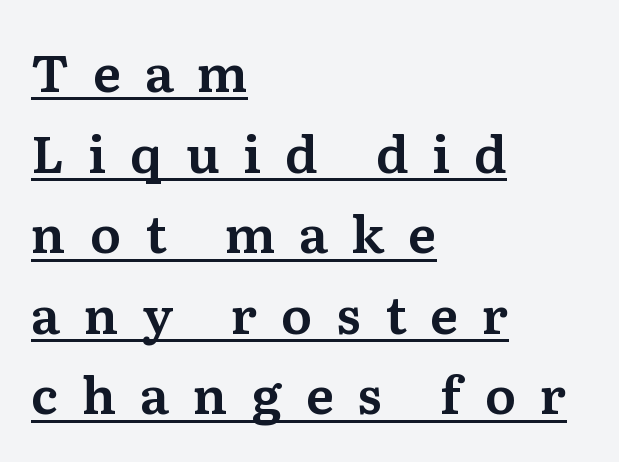
The image shows 51 px serif type, upright; set left-aligned, normal line spacing (1.58x), unusually wide letter spacing (+0.47 em), underlined; medium stroke contrast and a medium x-height.
